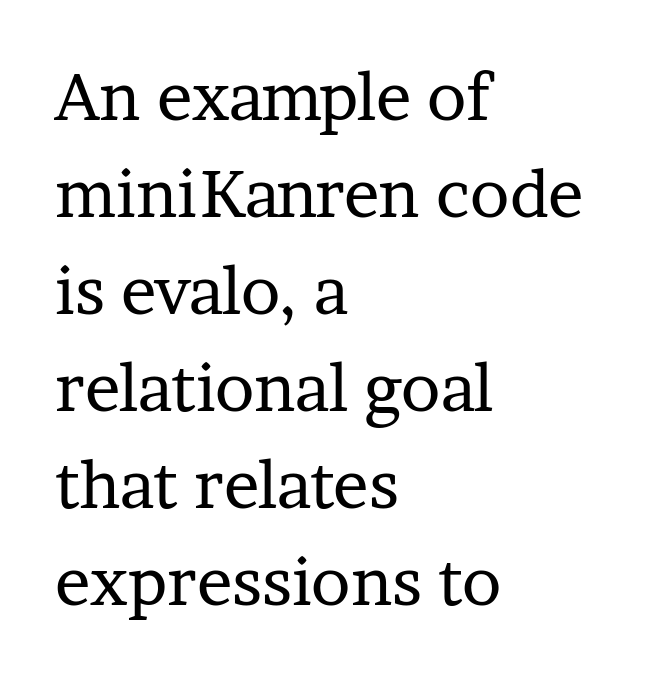
The image shows 66 px regular-weight serif type, upright; set left-aligned, normal line spacing (1.47x), normal letter spacing, not underlined; low stroke contrast and a medium x-height.
